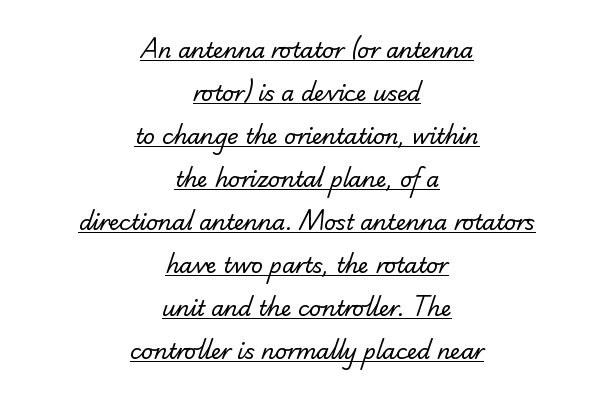
The image shows 21 px text type; set centered, loose line spacing (2.05x), normal letter spacing, underlined.
